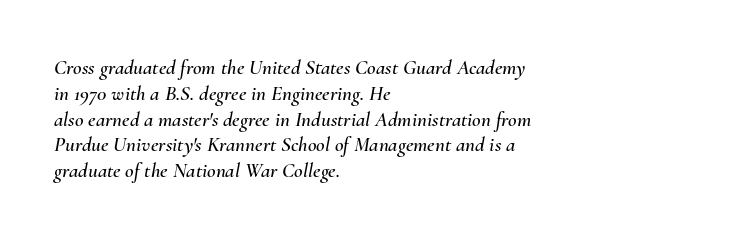
{"italic": "yes", "lean": "right", "slant_degrees": 10, "underline": "no", "align": "left", "line_spacing_ratio": 1.23, "letter_spacing": "normal", "letter_spacing_em": 0.0, "glyph_px": 21}
